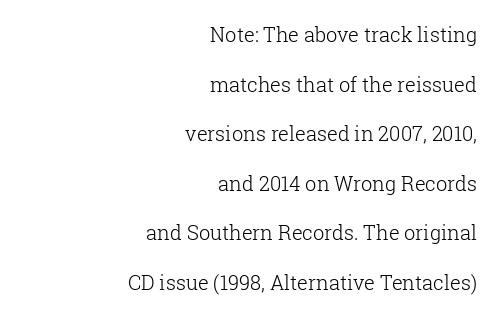
The horizontal fit of the characters is conventional and even. The letters look calm and open, with moderate or lighter stems. Horizontally, the lines are justified to the trailing edge only. Honestly, the rows look like they've been pulled way apart.
